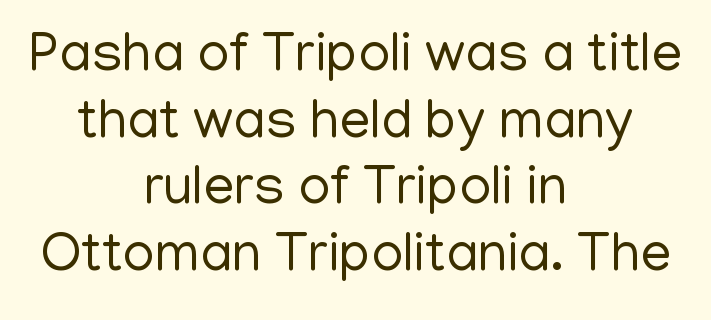
Q: Is the text bold? A: No.
Q: Is the text italic (slanted)? A: No, it is upright.
Q: Is the typeface a serif or a sans-serif typeface? A: Sans-serif.
Q: Is the text underlined? A: No.
Q: How is the paragraph aligned? A: Centered.
Q: Is the spacing between letters normal or unusually wide? A: Normal.
Q: Width (condensed, normal, or wide)? A: Normal.
Q: Stroke contrast? A: Low.
Q: x-height? A: Medium.
Q: Monospaced? A: No.
